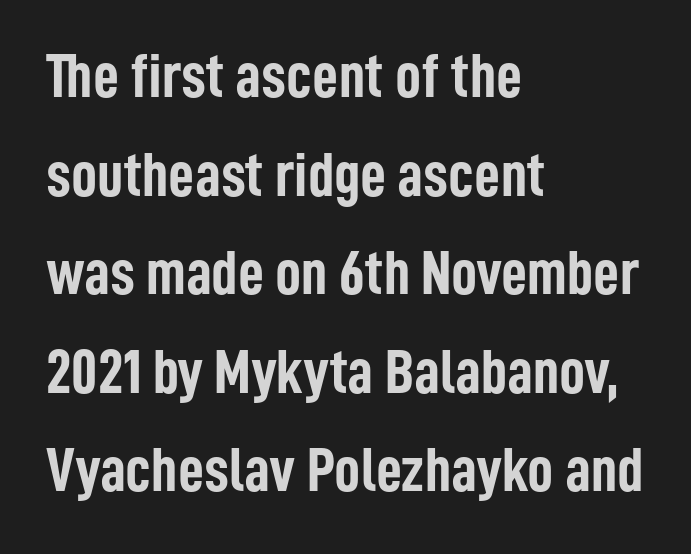
The image shows 64 px semibold, condensed sans-serif type, upright; set left-aligned, normal line spacing (1.54x), normal letter spacing, not underlined; low stroke contrast and a medium x-height.
